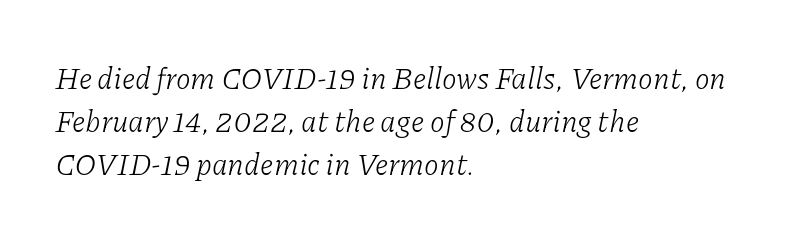
The face used here is rendered with its standard letterfit. Yep, that's italic — everything's leaning. Stroke terminals: seriffed. Stem width sits at or under what a default text font uses. A typesetter would call this proportional, since set widths differ per character.
